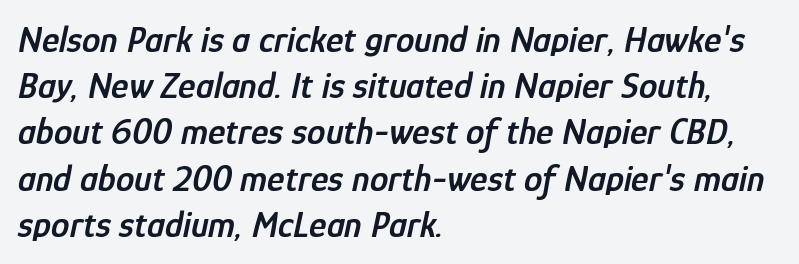
Q: Is the text bold? A: Semi-bold.
Q: Is the text italic (slanted)? A: Yes, it leans right by about 12 degrees.
Q: Is the text underlined? A: No.
Q: How is the paragraph aligned? A: Left-aligned.
Q: Is the spacing between letters normal or unusually wide? A: Normal.
Q: Is the spacing between lines tight, normal or loose? A: Normal.
Q: Width (condensed, normal, or wide)? A: Condensed.
Q: Stroke contrast? A: Low.
Q: x-height? A: Medium.
Q: Monospaced? A: No.
